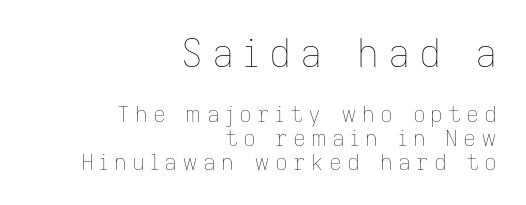
The image shows 38 px thin type, upright; set right-aligned, tight line spacing (1.08x), unusually wide letter spacing (+0.24 em), not underlined; the first (top) block is 1.73x larger; low stroke contrast and a medium x-height.
